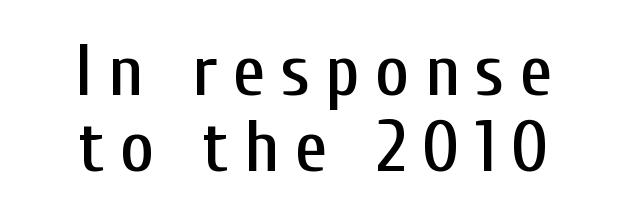
Q: Is the text italic (slanted)? A: No, it is upright.
Q: Is the typeface a serif or a sans-serif typeface? A: Sans-serif.
Q: Is the text underlined? A: No.
Q: How is the paragraph aligned? A: Centered.
Q: Is the spacing between letters normal or unusually wide? A: Unusually wide.
Q: Is the spacing between lines tight, normal or loose? A: Tight.
Q: Width (condensed, normal, or wide)? A: Condensed.
Q: Stroke contrast? A: Low.
Q: x-height? A: Medium.
Q: Monospaced? A: No.
